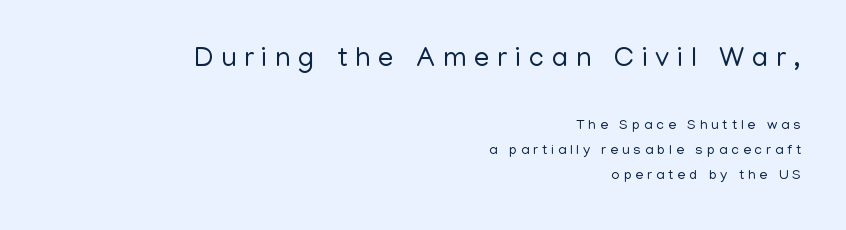
The strokes carry an ordinary text weight at most. No italicization has been applied; the sample stays upright. Does the type have serifs? No, each stem ends abruptly. Spacing between characters has been opened up far beyond the box default. A typesetter would call this proportional, since set widths differ per character. Horizontal alignment here is rightward, an uncommon choice for prose.
